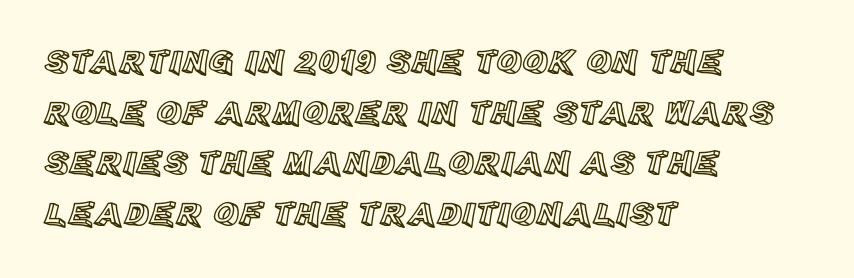
{"width": "normal", "x_height": "large", "monospaced": "no", "underline": "no", "align": "left", "line_spacing": "normal", "line_spacing_ratio": 1.45, "letter_spacing": "normal", "letter_spacing_em": 0.0, "glyph_px": 35}
